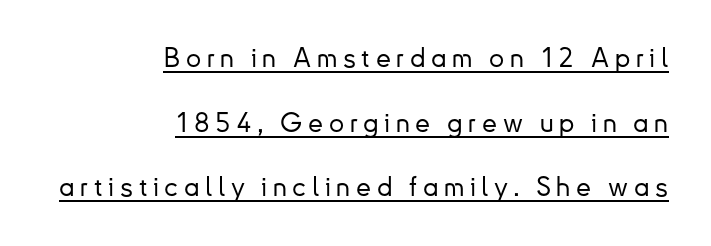
The image shows 27 px text type, upright; set right-aligned, loose line spacing (2.39x), unusually wide letter spacing (+0.21 em), underlined.
